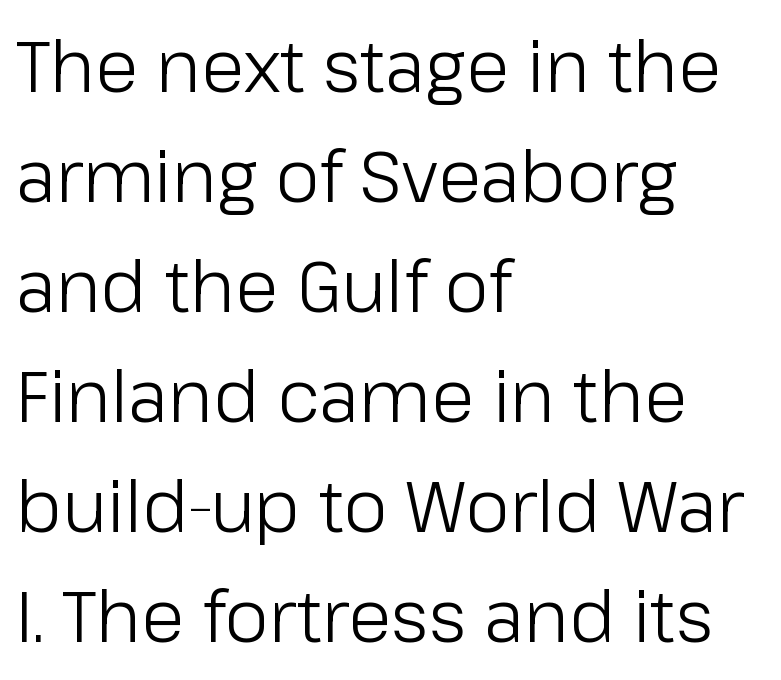
Q: Is the text bold? A: No.
Q: Is the text italic (slanted)? A: No, it is upright.
Q: Is the typeface a serif or a sans-serif typeface? A: Sans-serif.
Q: Is the text underlined? A: No.
Q: How is the paragraph aligned? A: Left-aligned.
Q: Is the spacing between letters normal or unusually wide? A: Normal.
Q: Is the spacing between lines tight, normal or loose? A: Normal.
Q: Width (condensed, normal, or wide)? A: Normal.
Q: Stroke contrast? A: Low.
Q: x-height? A: Medium.
Q: Monospaced? A: No.
